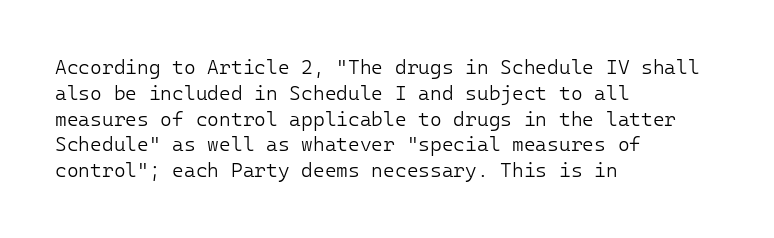
Interline gaps are of average width in this sample. Style check: upright. Tracking here is standard; glyphs follow each other at the usual distance. Stroke mass is kept to a normal reading level or below. Beneath every word, the page is bare. Leftover space on each line is placed entirely after the last word.
